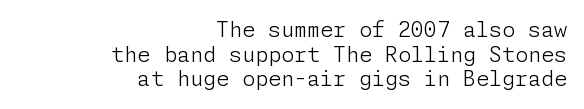
{"italic": "no", "bold": "no", "underline": "no", "align": "right", "line_spacing_ratio": 1.17, "letter_spacing": "normal", "letter_spacing_em": 0.0, "glyph_px": 21}
